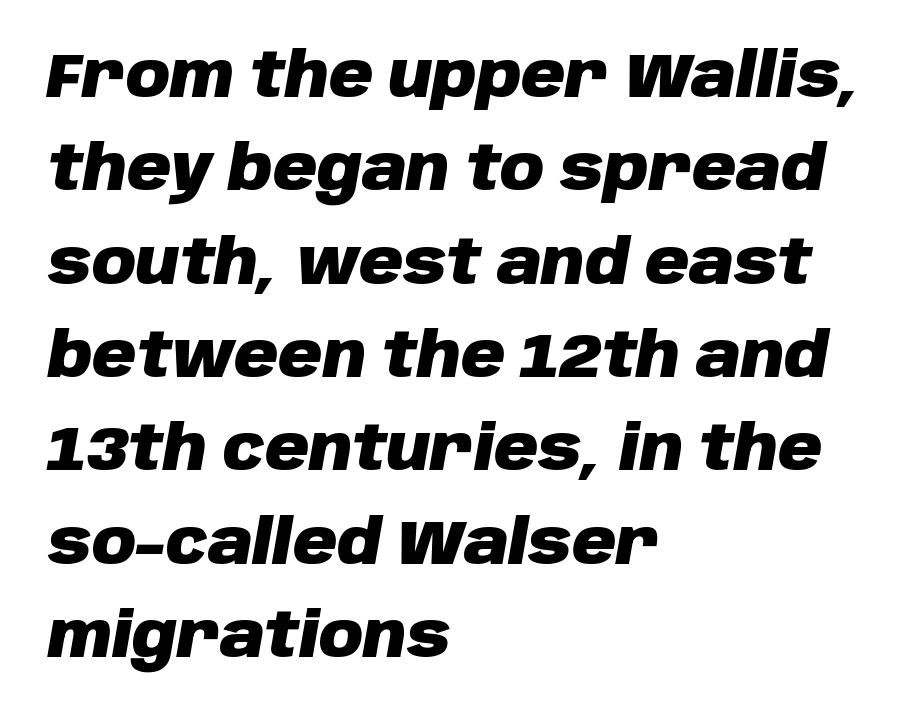
Proportional: the letters do not fall into vertical columns. Bare-footed words on every line. In terms of weight, the rendering is a true, heavy bold. A classic flush-left, rag-right setting is used for this passage. Interline gaps are of average width in this sample. Short note: letters normally spaced.
